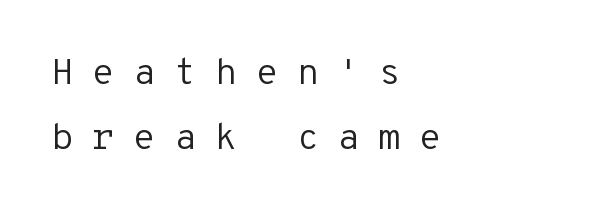
Every row of glyphs begins at an identical x-position on the left. Weight: regular or lighter. No word sits above an underline. The specimen reads as upright at a glance.
